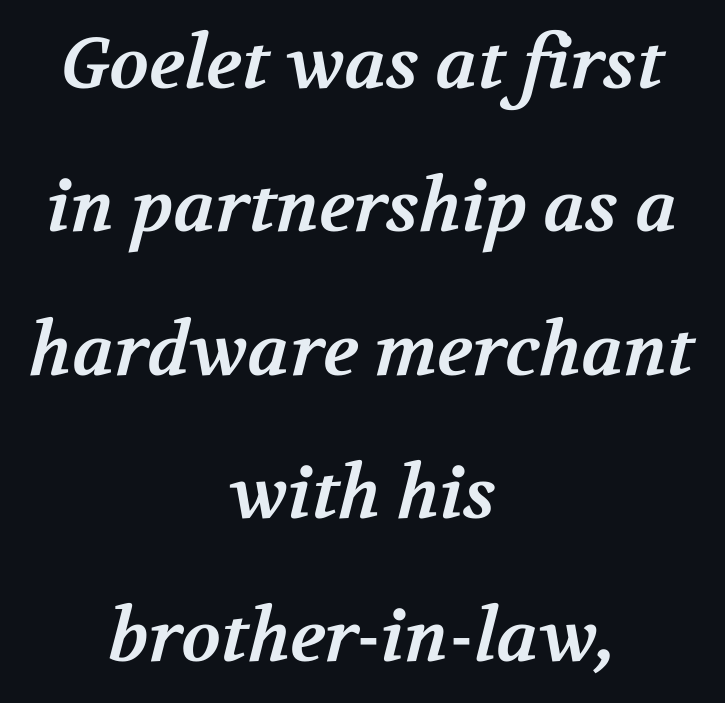
Q: Is the text bold? A: Yes.
Q: Is the typeface a serif or a sans-serif typeface? A: Serif.
Q: Is the text underlined? A: No.
Q: How is the paragraph aligned? A: Centered.
Q: Is the spacing between letters normal or unusually wide? A: Normal.
Q: Is the spacing between lines tight, normal or loose? A: Loose.
Q: Width (condensed, normal, or wide)? A: Normal.
Q: Stroke contrast? A: Medium.
Q: x-height? A: Medium.
Q: Monospaced? A: No.
